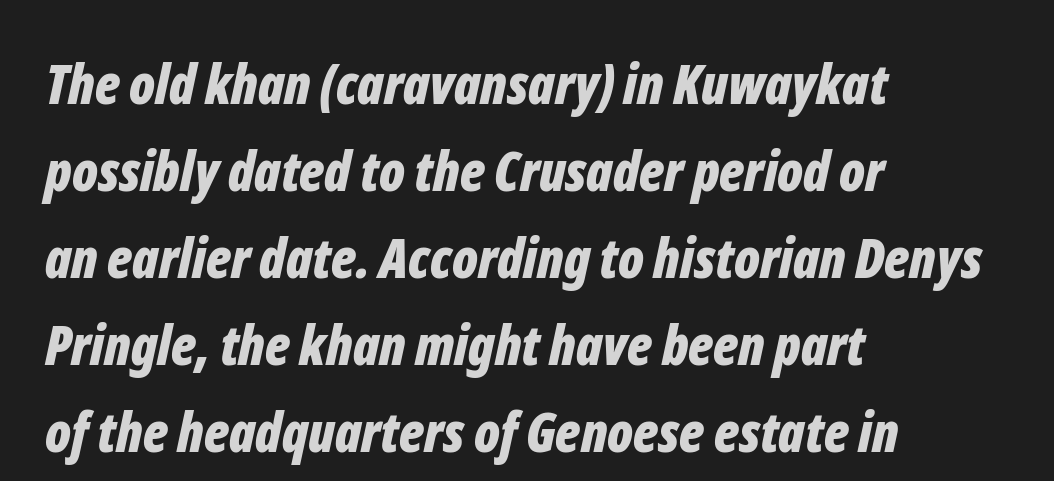
The passage shown stacks its lines at a standard gap. Tracking value appears to be zero — textbook default spacing. Note the varied advance widths — an 'i' is clearly narrower than an 'm'. Set as a true bold cut, around the 700 mark. When letters slant like this, we call the style italic.
